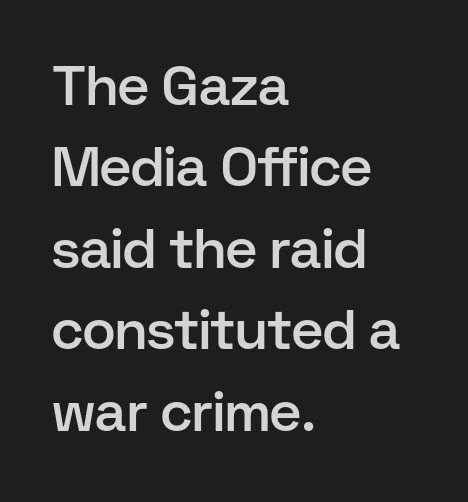
The horizontal fit of the characters is conventional and even. Is this a sans? Yes — the strokes have no serifs. The paragraph has a hard left edge and a soft right edge. In terms of weight, the rendering is demibold, just under bold. The passage shown is typed in a proportional face where columns would drift.
